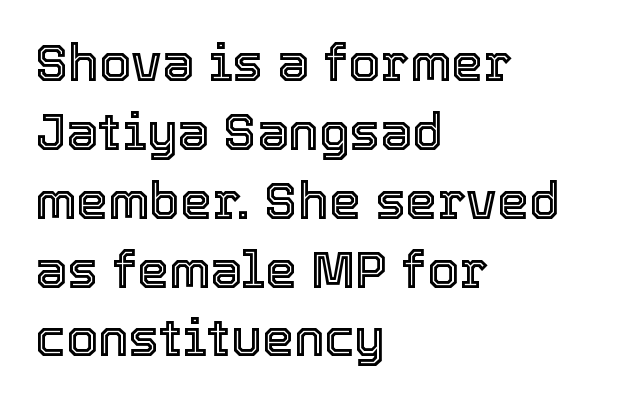
Bare-footed words on every line. In CSS terms this would be text-align: left. This sample uses an upright cut, with every glyph sitting square on the baseline. These lines are rendered in a variable-pitch font. Vertically, the passage feels balanced, rows spaced as you'd expect. The letters sit at their default tracking, neither squeezed nor spread.
